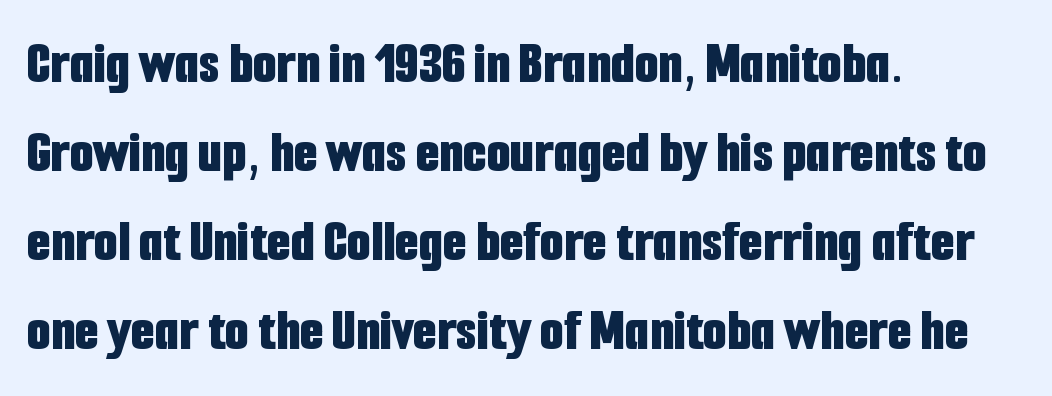
The image shows 61 px bold, condensed sans-serif type, upright; set left-aligned, normal line spacing (1.46x), normal letter spacing, not underlined; low stroke contrast and a medium x-height.
